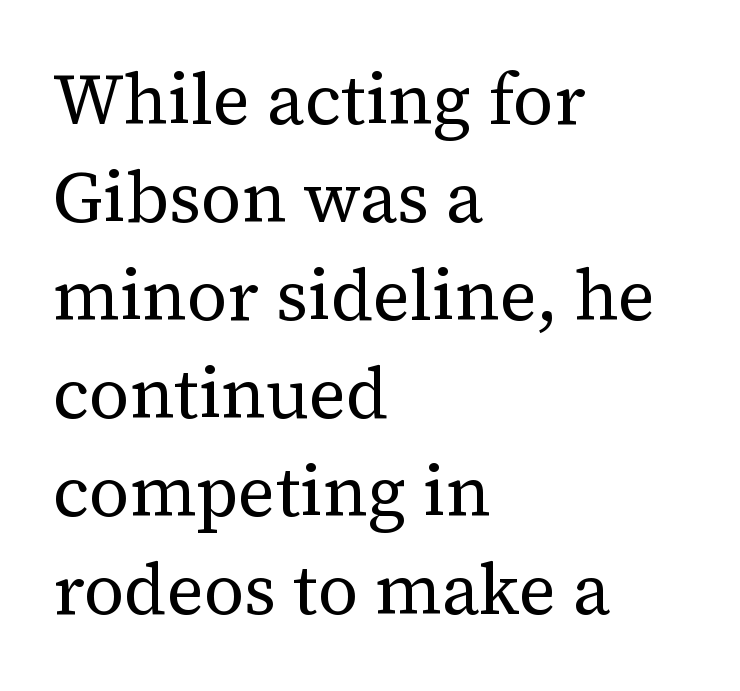
The gap between lines stays unmarked. When letters stand straight like this, we call the style roman or upright. Here the designer chose a conventional face with non-uniform glyph widths. Spacing between characters is what you'd get straight out of the box.
